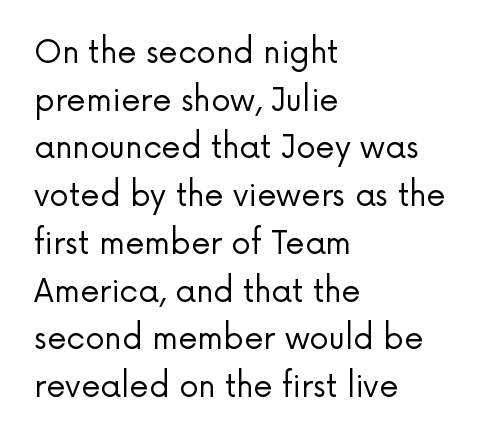
The image shows 31 px regular-weight sans-serif type, upright; set left-aligned, normal line spacing (1.54x), normal letter spacing, not underlined; low stroke contrast and a medium x-height.
